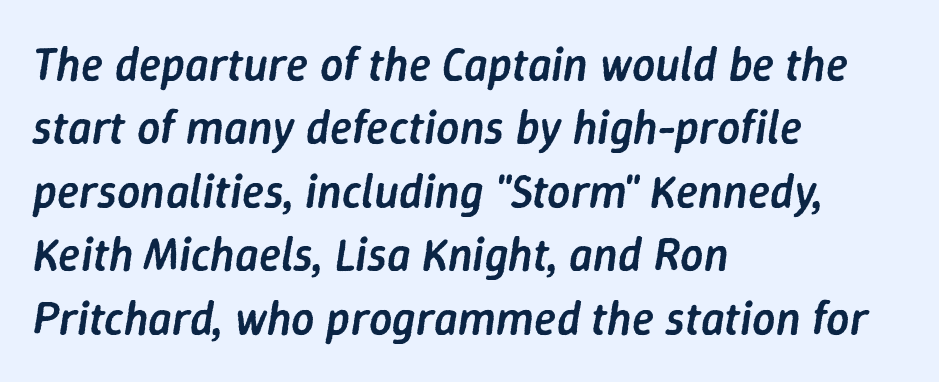
Q: Is the text bold? A: Semi-bold.
Q: Is the text italic (slanted)? A: Yes, it leans right by about 9 degrees.
Q: Is the text underlined? A: No.
Q: How is the paragraph aligned? A: Left-aligned.
Q: Is the spacing between letters normal or unusually wide? A: Normal.
Q: Is the spacing between lines tight, normal or loose? A: Normal.
Q: Width (condensed, normal, or wide)? A: Normal.
Q: Stroke contrast? A: Low.
Q: x-height? A: Medium.
Q: Monospaced? A: No.
